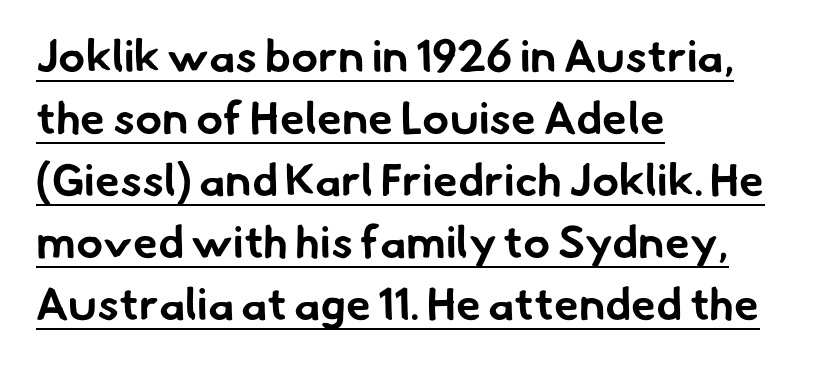
The image shows 45 px bold sans-serif type; set left-aligned, normal line spacing (1.38x), normal letter spacing, underlined; low stroke contrast and a small x-height.
